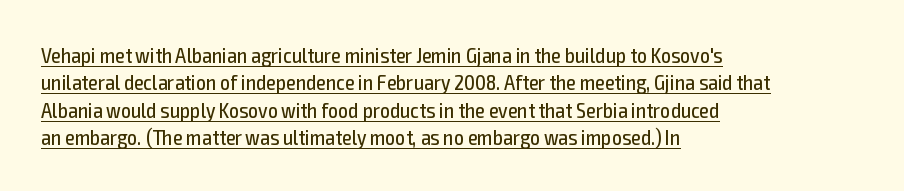
Q: Is the text bold? A: No.
Q: Is the text italic (slanted)? A: No, it is upright.
Q: Is the text underlined? A: Yes.
Q: How is the paragraph aligned? A: Left-aligned.
Q: Is the spacing between letters normal or unusually wide? A: Normal.
